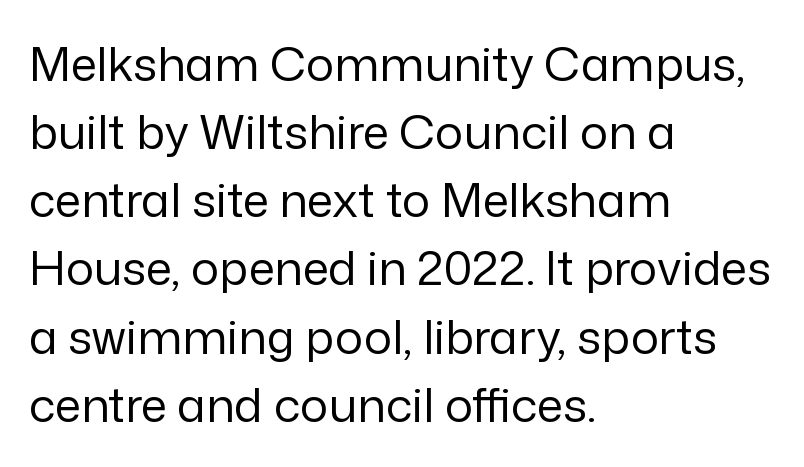
{"serif": "no", "italic": "no", "bold": "no", "weight": "regular", "width": "normal", "stroke_contrast": "low", "x_height": "medium", "monospaced": "no", "underline": "no", "align": "left", "line_spacing": "normal", "line_spacing_ratio": 1.45, "letter_spacing": "normal", "letter_spacing_em": 0.0, "glyph_px": 47}
